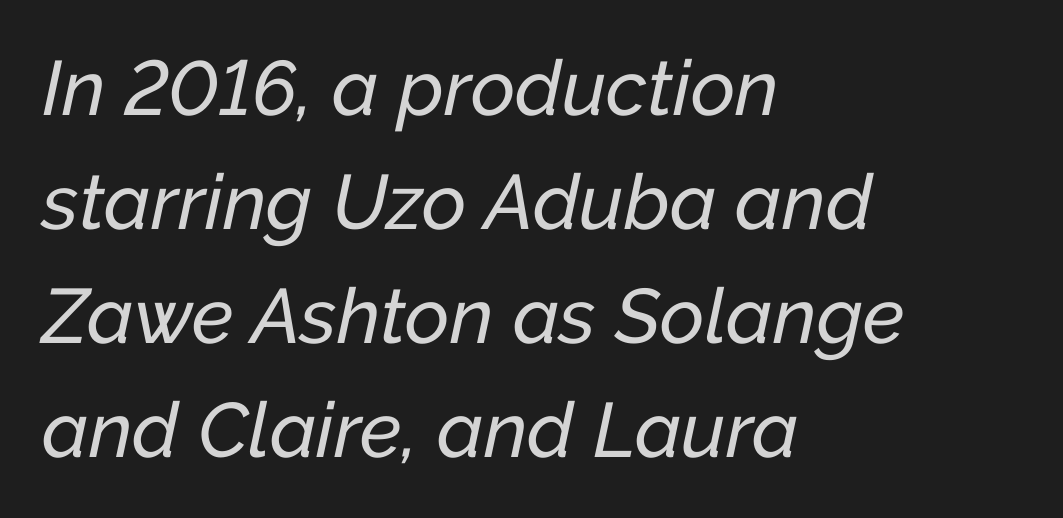
Q: Is the text italic (slanted)? A: Yes, it leans right by about 12 degrees.
Q: Is the text underlined? A: No.
Q: How is the paragraph aligned? A: Left-aligned.
Q: Is the spacing between letters normal or unusually wide? A: Normal.
Q: Is the spacing between lines tight, normal or loose? A: Normal.
Q: Width (condensed, normal, or wide)? A: Normal.
Q: Stroke contrast? A: Low.
Q: x-height? A: Medium.
Q: Monospaced? A: No.
